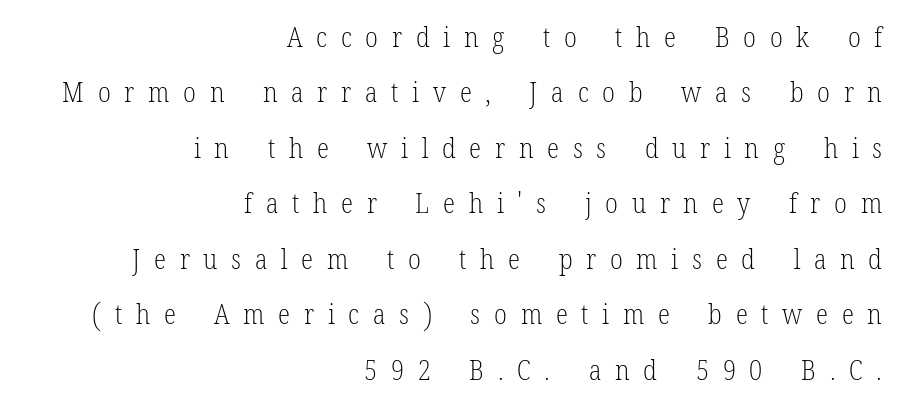
Q: Is the text bold? A: No.
Q: Is the text italic (slanted)? A: No, it is upright.
Q: Is the typeface a serif or a sans-serif typeface? A: Serif.
Q: Is the text underlined? A: No.
Q: How is the paragraph aligned? A: Right-aligned.
Q: Is the spacing between letters normal or unusually wide? A: Unusually wide.
Q: Is the spacing between lines tight, normal or loose? A: Loose.
Q: Width (condensed, normal, or wide)? A: Condensed.
Q: Stroke contrast? A: Low.
Q: x-height? A: Medium.
Q: Monospaced? A: No.
